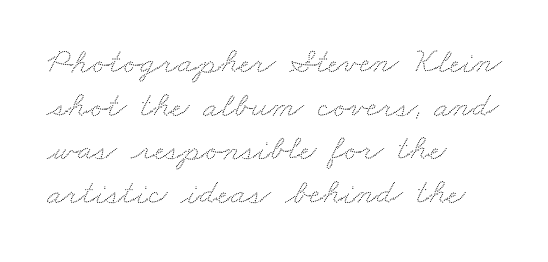
Spacing verdict: proportional, widths tailored to each character. No extra tracking has been applied to these lines. A clean baseline with only descenders dipping below it. Typeset ragged right — the left edge is the straight one.
